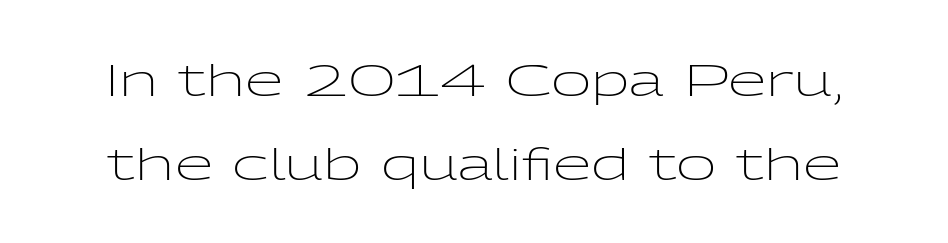
The image shows 44 px light, wide sans-serif type, upright; set loose line spacing (1.9x), normal letter spacing, not underlined; low stroke contrast and a medium x-height.
